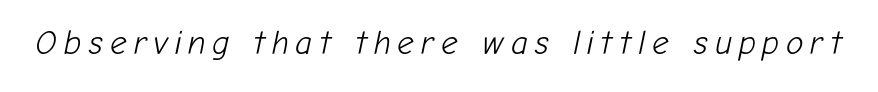
The image shows 33 px light type, italic (leaning right); set unusually wide letter spacing (+0.2 em), not underlined; low stroke contrast and a medium x-height.
